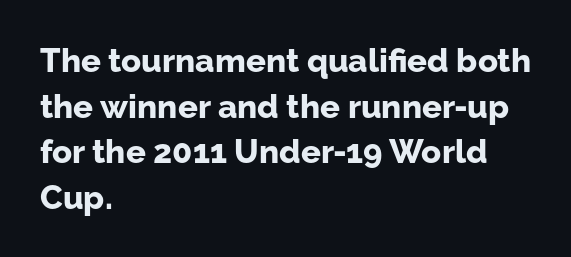
{"serif": "no", "italic": "no", "bold": "yes", "weight": "bold", "width": "normal", "stroke_contrast": "low", "x_height": "medium", "monospaced": "no", "underline": "no", "align": "left", "line_spacing": "normal", "line_spacing_ratio": 1.38, "letter_spacing": "normal", "letter_spacing_em": 0.0, "glyph_px": 33}
